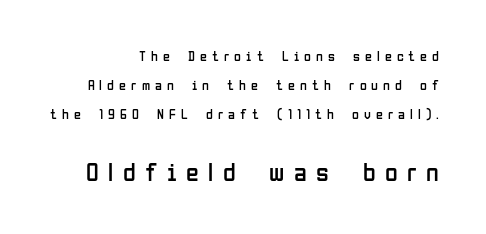
The image shows 26 px text type, upright; set right-aligned, loose line spacing (2.07x), unusually wide letter spacing (+0.36 em), not underlined; the second (bottom) block is 1.86x larger.
